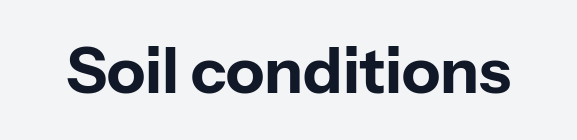
The image shows 63 px bold sans-serif type, upright; set normal letter spacing, not underlined; low stroke contrast and a medium x-height.
